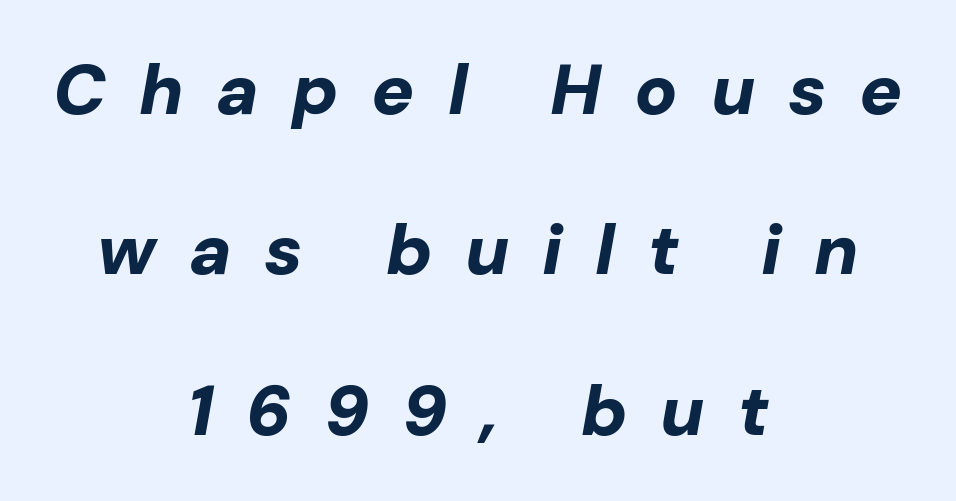
Q: Is the text bold? A: Yes.
Q: Is the text italic (slanted)? A: Yes, it leans right by about 10 degrees.
Q: Is the text underlined? A: No.
Q: How is the paragraph aligned? A: Centered.
Q: Is the spacing between letters normal or unusually wide? A: Unusually wide.
Q: Is the spacing between lines tight, normal or loose? A: Loose.
Q: Width (condensed, normal, or wide)? A: Normal.
Q: Stroke contrast? A: Low.
Q: x-height? A: Medium.
Q: Monospaced? A: No.
